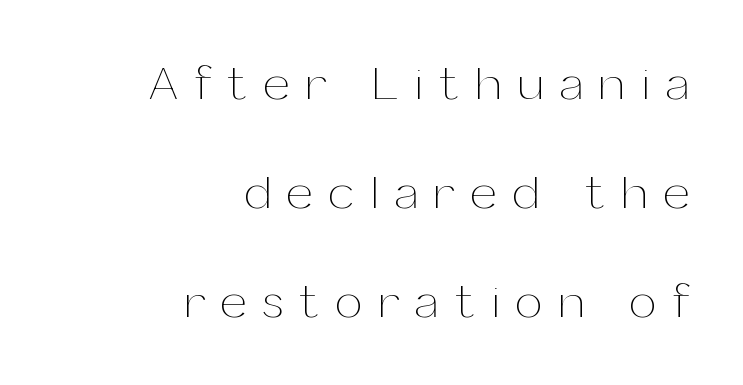
{"italic": "no", "bold": "no", "weight": "thin", "width": "normal", "stroke_contrast": "medium", "x_height": "medium", "monospaced": "no", "underline": "no", "align": "right", "line_spacing": "loose", "line_spacing_ratio": 2.27, "letter_spacing": "wide", "letter_spacing_em": 0.34, "glyph_px": 48}
